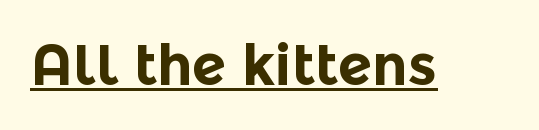
The image shows 56 px bold sans-serif type, upright; set normal letter spacing, underlined; a medium x-height.
